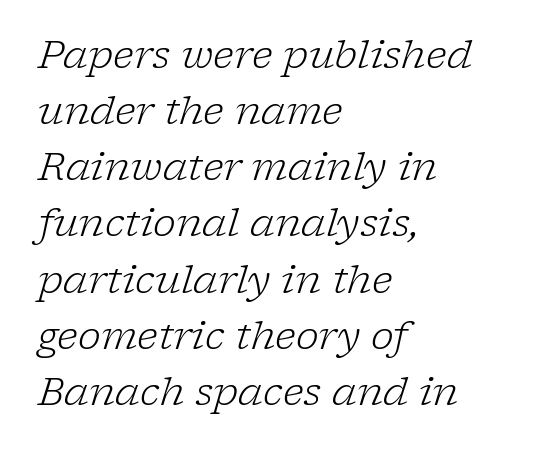
The image shows 39 px light serif type, italic (leaning right); set left-aligned, normal line spacing (1.44x), normal letter spacing, not underlined; low stroke contrast and a medium x-height.
